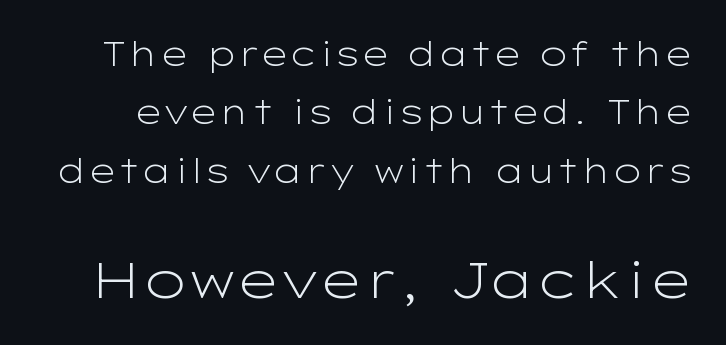
{"serif": "no", "italic": "no", "bold": "no", "weight": "light", "width": "wide", "stroke_contrast": "low", "x_height": "medium", "monospaced": "no", "underline": "no", "line_spacing_ratio": 1.77, "letter_spacing": "normal", "letter_spacing_em": 0.0, "larger_block": "second", "size_ratio": 1.52, "glyph_px": 50}
